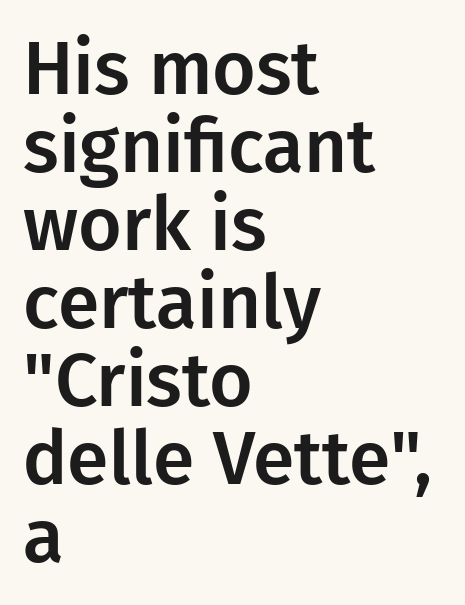
{"serif": "no", "italic": "no", "width": "normal", "stroke_contrast": "low", "x_height": "medium", "monospaced": "no", "underline": "no", "align": "left", "line_spacing": "tight", "line_spacing_ratio": 1.04, "letter_spacing": "normal", "letter_spacing_em": 0.0, "glyph_px": 75}
